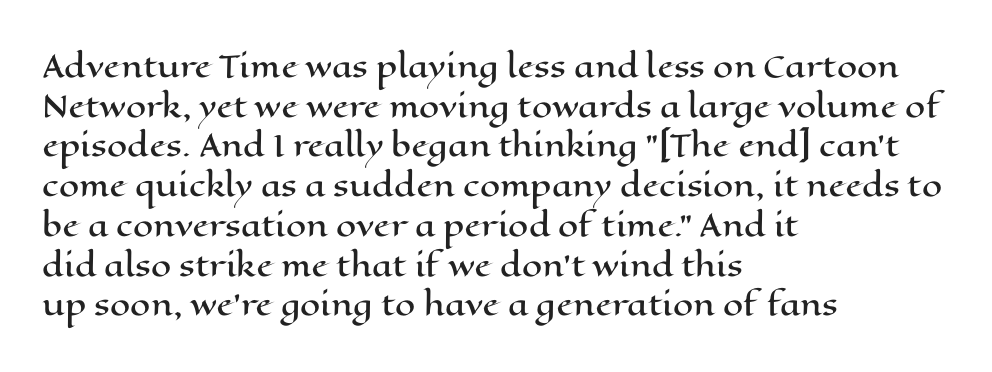
Q: Is the text italic (slanted)? A: No, it is upright.
Q: Is the text underlined? A: No.
Q: How is the paragraph aligned? A: Left-aligned.
Q: Is the spacing between letters normal or unusually wide? A: Normal.
Q: Is the spacing between lines tight, normal or loose? A: Normal.
Q: Width (condensed, normal, or wide)? A: Wide.
Q: Stroke contrast? A: High.
Q: x-height? A: Medium.
Q: Monospaced? A: No.
